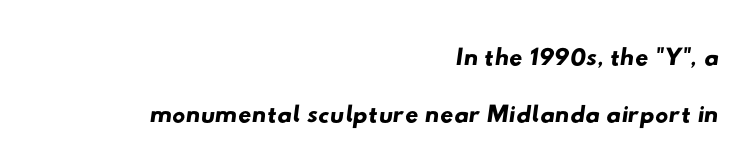
{"serif": "no", "width": "wide", "stroke_contrast": "low", "x_height": "small", "monospaced": "no", "underline": "no", "align": "right", "line_spacing": "normal", "line_spacing_ratio": 1.54, "letter_spacing": "normal", "letter_spacing_em": 0.0, "glyph_px": 37}
